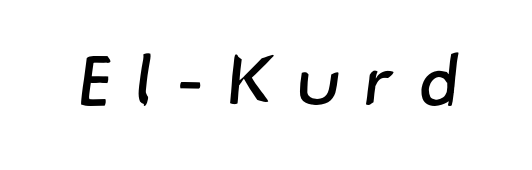
Look at the tracking — it's clearly loosened, letters drifting apart. Varying glyph widths throughout — classic text-font behaviour. The cut favours lightness, reaching ordinary text weight at its darkest. You can tell from the bare stems that sans-serif type was used. Quick note: underline off.
